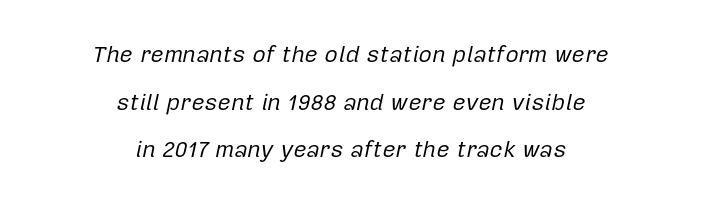
{"italic": "yes", "lean": "right", "slant_degrees": 12, "bold": "no", "underline": "no", "align": "center", "line_spacing": "loose", "line_spacing_ratio": 2.07, "letter_spacing": "normal", "letter_spacing_em": 0.0, "glyph_px": 23}
